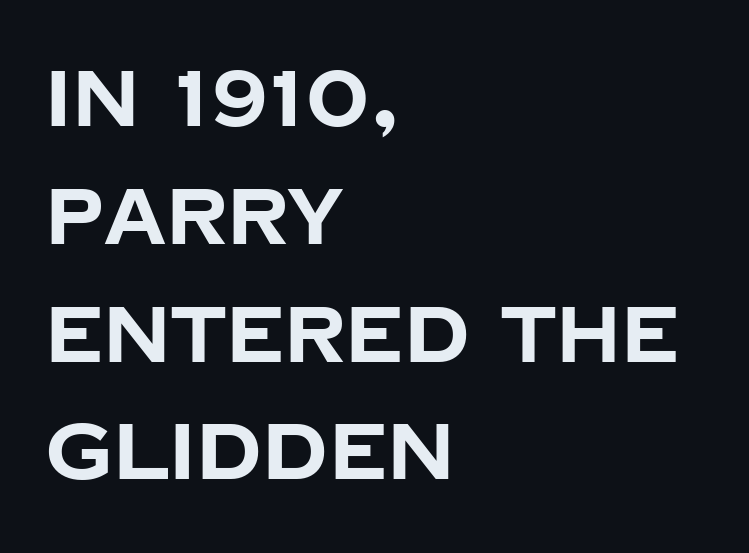
Leftover space on each line is placed entirely after the last word. Tracking value appears to be zero — textbook default spacing. Look at the bottom of the vertical strokes: they stop flat, with no serifs. These lines are rendered in a variable-pitch font. Does the weight exceed regular? Yes, all the way to bold.
